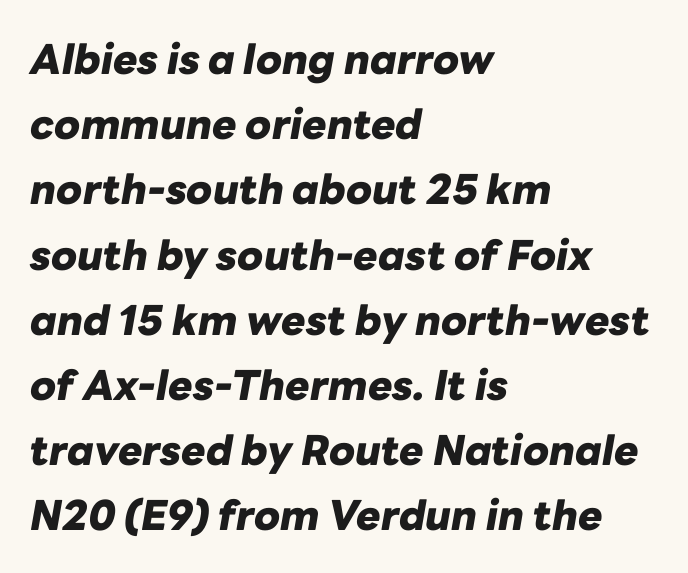
Only glyphs here, with clear space below each row. Does the copy run flush right? No — it runs flush left. How heavy is the stroke? Heavy — this is a bold. The passage shown has conventional tracking throughout. Is there much room between lines? A standard amount, neither cramped nor airy.
